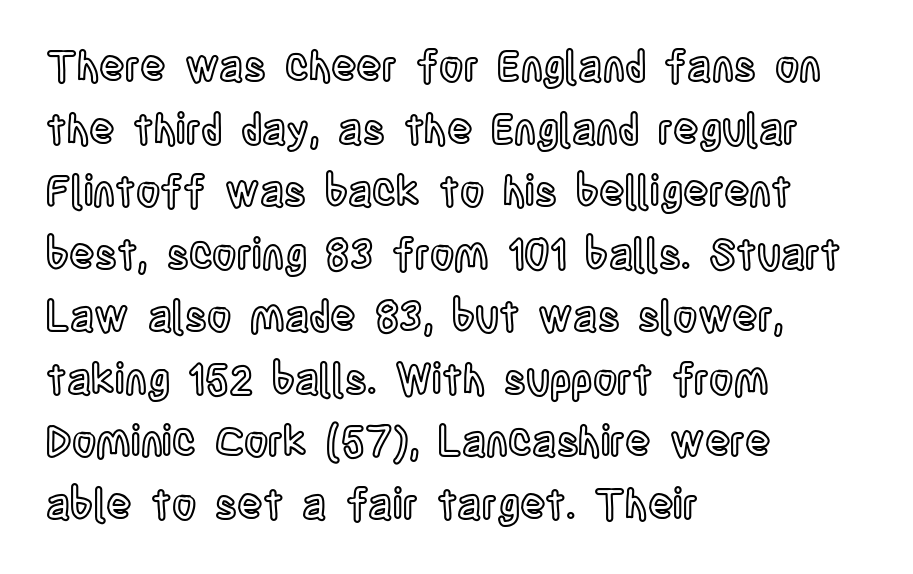
Q: Is the text italic (slanted)? A: No, it is upright.
Q: Is the text underlined? A: No.
Q: How is the paragraph aligned? A: Left-aligned.
Q: Is the spacing between letters normal or unusually wide? A: Normal.
Q: Is the spacing between lines tight, normal or loose? A: Normal.
Q: Width (condensed, normal, or wide)? A: Condensed.
Q: x-height? A: Large.
Q: Monospaced? A: No.
